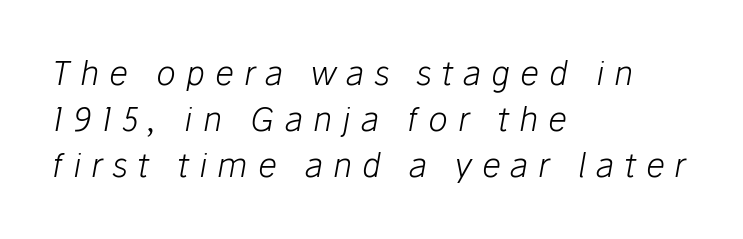
Q: Is the text bold? A: No.
Q: Is the text italic (slanted)? A: Yes, it leans right by about 10 degrees.
Q: Is the text underlined? A: No.
Q: How is the paragraph aligned? A: Left-aligned.
Q: Is the spacing between letters normal or unusually wide? A: Unusually wide.
Q: Is the spacing between lines tight, normal or loose? A: Normal.
Q: Width (condensed, normal, or wide)? A: Normal.
Q: Stroke contrast? A: Low.
Q: x-height? A: Medium.
Q: Monospaced? A: No.
